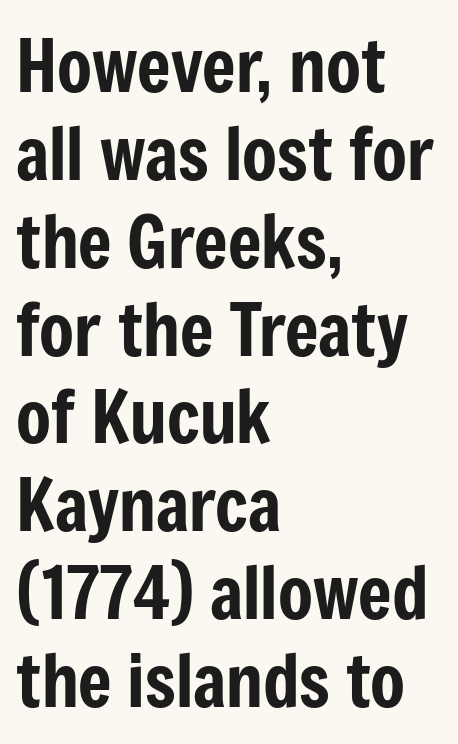
The image shows 72 px condensed sans-serif type, upright; set left-aligned, line spacing 1.22x, normal letter spacing, not underlined; low stroke contrast and a medium x-height.
